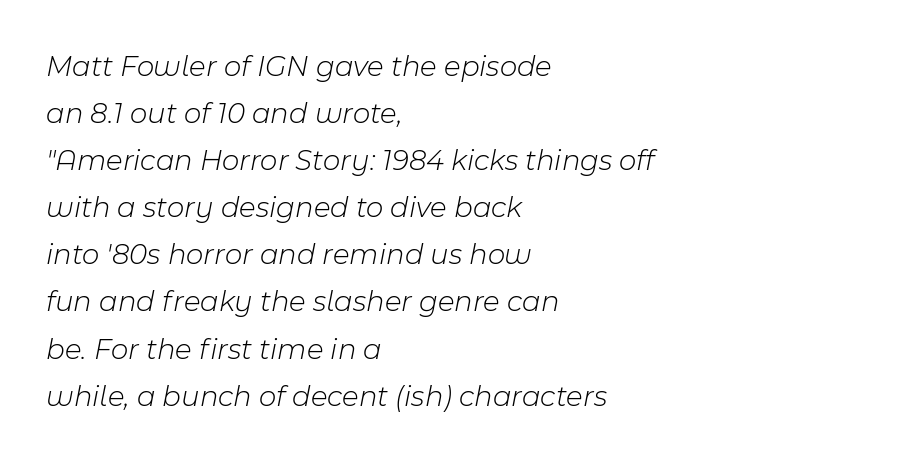
The image shows 30 px light type, italic (leaning right); set left-aligned, normal line spacing (1.57x), normal letter spacing, not underlined; low stroke contrast and a medium x-height.
